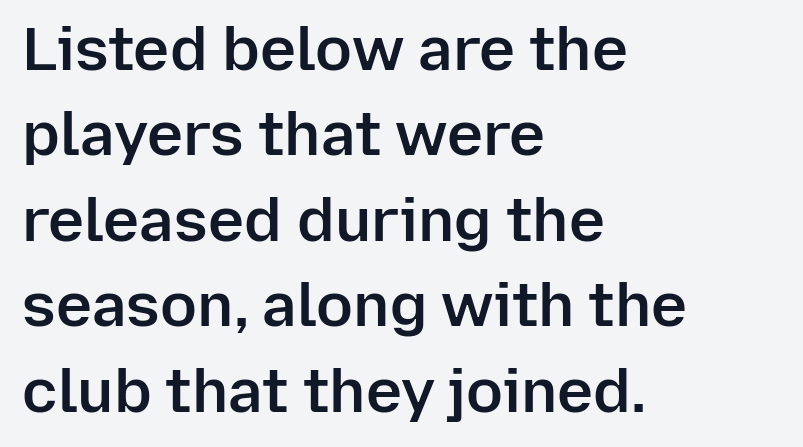
Stroke terminals: plain, sans-serif. Layout note: lines flush left. Each letter keeps its own natural width here, so spacing adapts to shape. Nobody drew a line under any word here. Vertical spacing — default.
